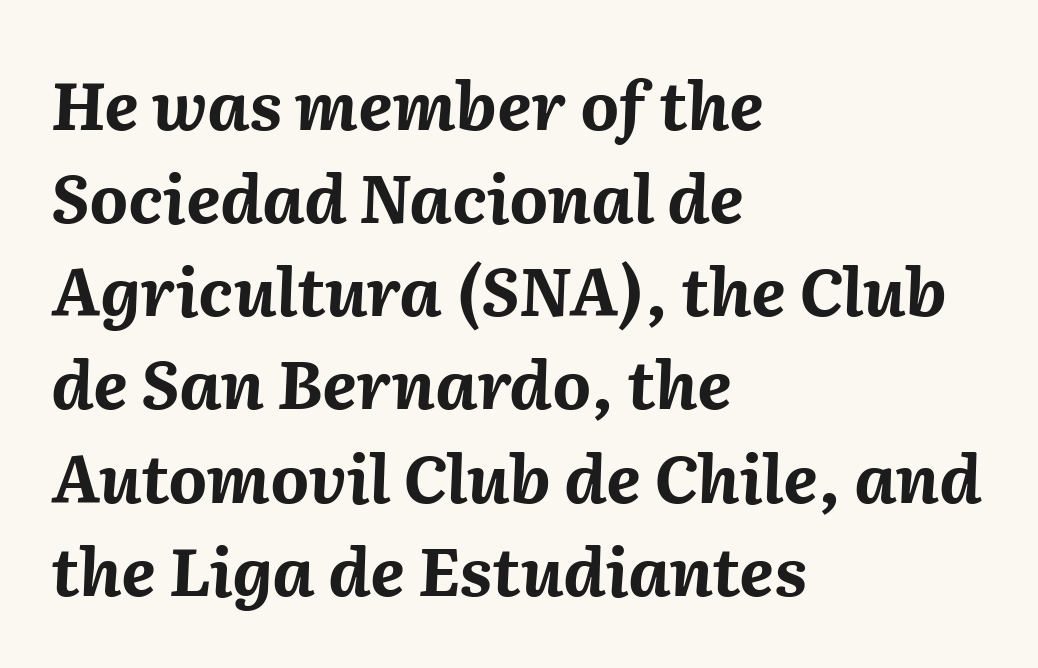
{"italic": "yes", "lean": "right", "slant_degrees": 2, "bold": "yes", "weight": "bold", "width": "normal", "stroke_contrast": "medium", "x_height": "medium", "monospaced": "no", "underline": "no", "align": "left", "line_spacing": "normal", "line_spacing_ratio": 1.39, "letter_spacing": "normal", "letter_spacing_em": 0.0, "glyph_px": 67}
